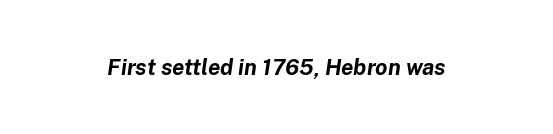
Q: Is the text bold? A: Yes.
Q: Is the text italic (slanted)? A: Yes, it leans right by about 8 degrees.
Q: Is the text underlined? A: No.
Q: Is the spacing between letters normal or unusually wide? A: Normal.
